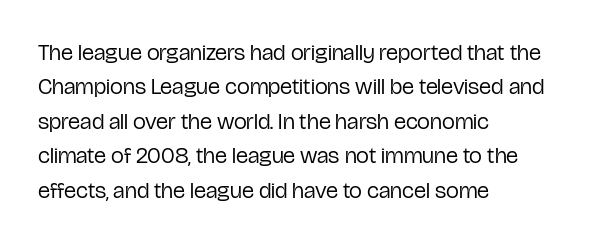
Q: Is the text bold? A: No.
Q: Is the text italic (slanted)? A: No, it is upright.
Q: Is the text underlined? A: No.
Q: How is the paragraph aligned? A: Left-aligned.
Q: Is the spacing between letters normal or unusually wide? A: Normal.
Q: Is the spacing between lines tight, normal or loose? A: Normal.
